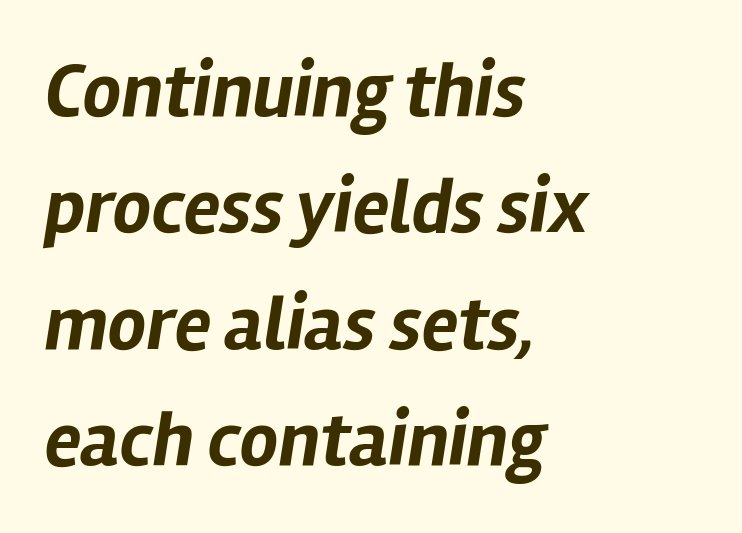
You could not count columns in this text — the font is proportionally spaced. Tracking here is standard; glyphs follow each other at the usual distance. The letters are slanted; this is an italic face. Nobody drew a line under any word here. These lines sit exactly where default settings would place them. Every letter is thick-stroked: bold, no question.
